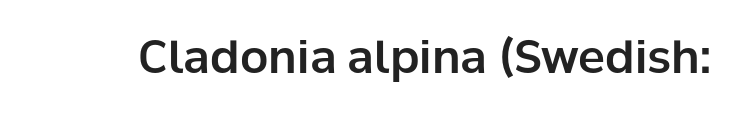
Q: Is the text italic (slanted)? A: No, it is upright.
Q: Is the typeface a serif or a sans-serif typeface? A: Sans-serif.
Q: Is the text underlined? A: No.
Q: Is the spacing between letters normal or unusually wide? A: Normal.
Q: Width (condensed, normal, or wide)? A: Normal.
Q: Stroke contrast? A: Low.
Q: x-height? A: Medium.
Q: Monospaced? A: No.
